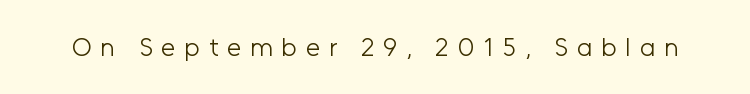
These lines have a slow, spaced-out rhythm from letter to letter. No chunkiness to these letters — they're not bold. The foot of each line stays bare and open. Italic? Not at all — the glyphs are vertical.
